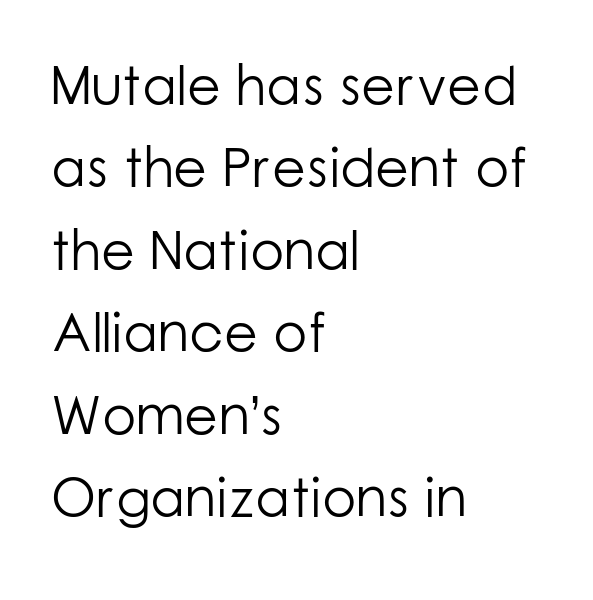
{"serif": "no", "italic": "no", "bold": "no", "weight": "light", "width": "normal", "stroke_contrast": "low", "x_height": "medium", "monospaced": "no", "underline": "no", "align": "left", "line_spacing": "normal", "line_spacing_ratio": 1.5, "letter_spacing": "normal", "letter_spacing_em": 0.0, "glyph_px": 55}
